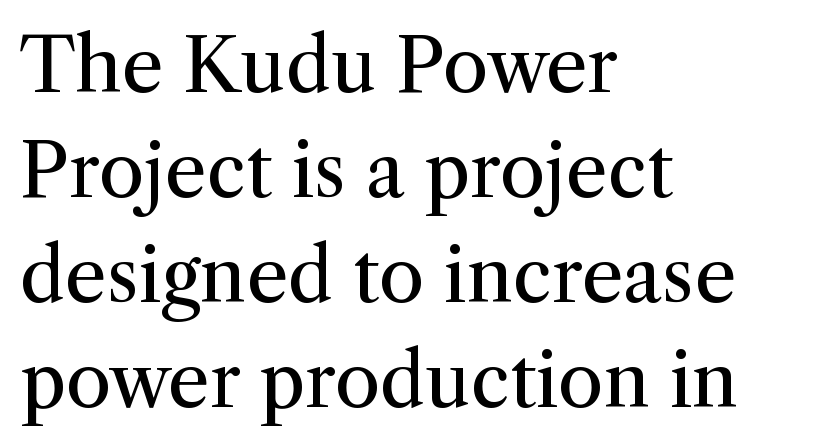
The image shows 74 px regular-weight serif type, upright; set left-aligned, normal line spacing (1.42x), normal letter spacing, not underlined; medium stroke contrast and a medium x-height.
